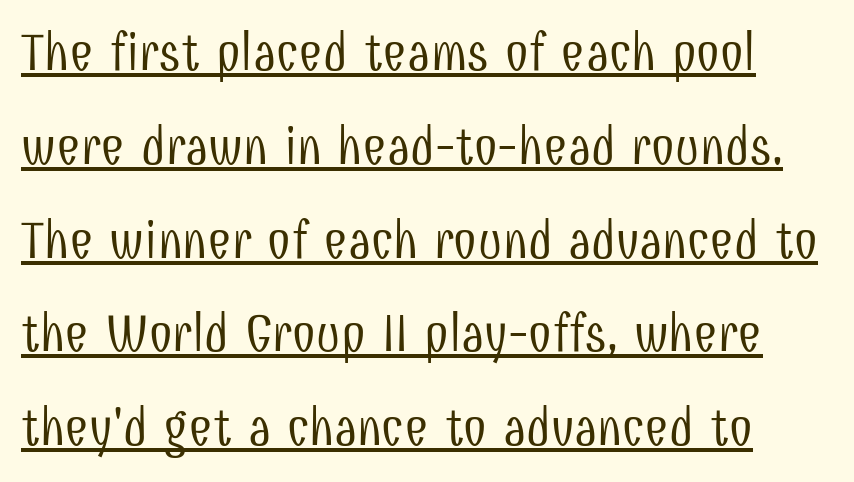
{"serif": "no", "italic": "no", "bold": "no", "weight": "light", "width": "condensed", "stroke_contrast": "low", "x_height": "medium", "monospaced": "no", "underline": "yes", "line_spacing_ratio": 1.77, "letter_spacing": "normal", "letter_spacing_em": 0.0, "glyph_px": 53}
